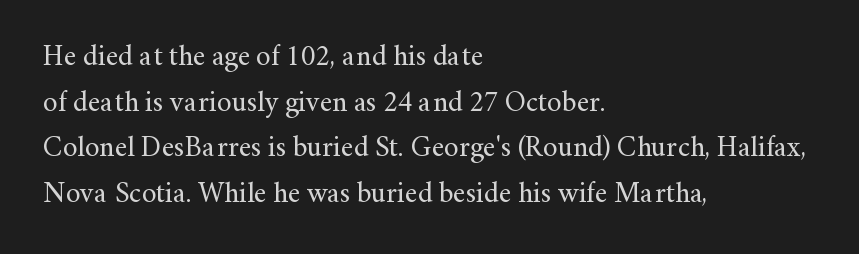
The image shows 29 px regular-weight serif type, upright; set left-aligned, normal line spacing (1.57x), normal letter spacing, not underlined; medium stroke contrast and a small x-height.
